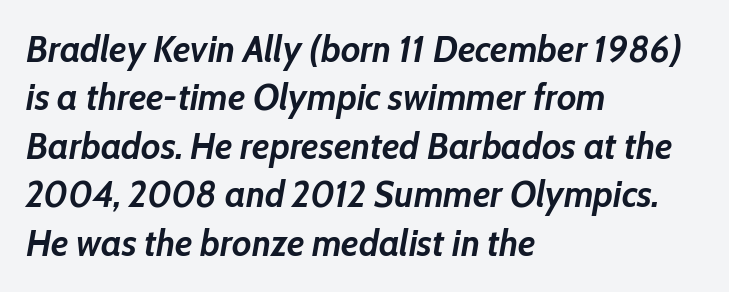
The image shows 37 px semibold type, italic (leaning right); set left-aligned, normal line spacing (1.31x), normal letter spacing, not underlined; low stroke contrast and a medium x-height.
